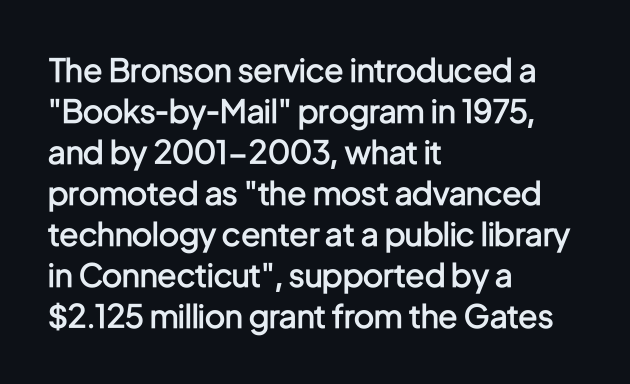
The font family rendered here belongs to the sans-serif group. Nobody touched the tracking dial on this one. Here the designer chose a conventional face with non-uniform glyph widths. The passage is arranged the way most books set body copy — flush left. The baseline area is clear. The font is running at a semibold setting, under full bold.
